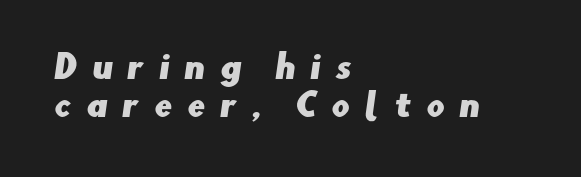
Grotesque or geometric, the face here clearly has no serifs. All the whitespace from short lines collects on the right. Tracking here is generous; glyphs stand well apart from one another. Words float on clear page, feet unadorned. Character widths vary here, with narrow letters taking less room than wide ones.
